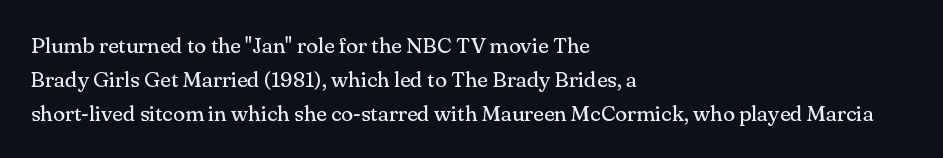
The image shows 22 px text type, upright; set left-aligned, normal line spacing (1.54x), normal letter spacing, not underlined.
